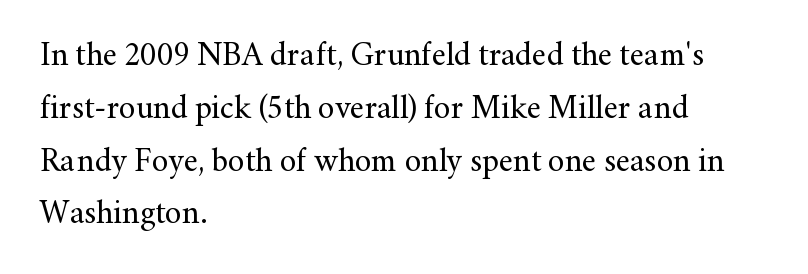
No extra ink here — the face is not bold. Visually the block forms a straight wall on the left and a jagged coastline on the right. Default kerning and tracking; the words read as compact shapes. The letters stand straight up with perfectly vertical stems. Baseline-to-baseline distance is the conventional proportion of letter height.
